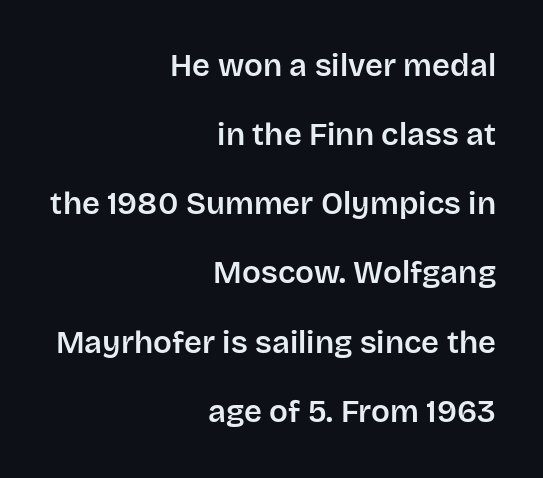
Compared with typical body copy, the letter spacing here is the same. Regarding leading, the lines here are spaced well apart. Is this a fixed-width face? No — the glyphs have proportional, varying widths. Each line ends at the same right margin while the left side varies. This sample uses an upright cut, with every glyph sitting square on the baseline.
